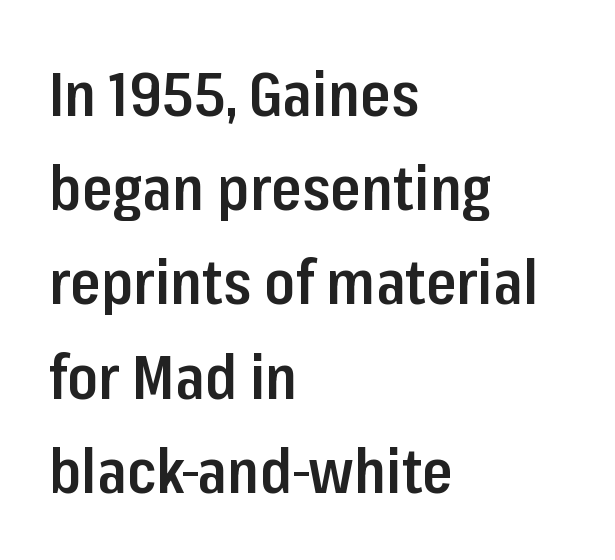
The image shows 62 px semibold, condensed sans-serif type, upright; set left-aligned, normal line spacing (1.52x), normal letter spacing, not underlined; low stroke contrast and a medium x-height.
